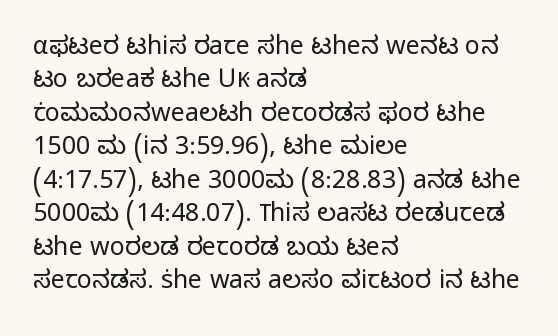
Q: Is the text bold? A: No.
Q: Is the text italic (slanted)? A: No, it is upright.
Q: Is the text underlined? A: No.
Q: How is the paragraph aligned? A: Left-aligned.
Q: Is the spacing between letters normal or unusually wide? A: Normal.
Q: Is the spacing between lines tight, normal or loose? A: Normal.
